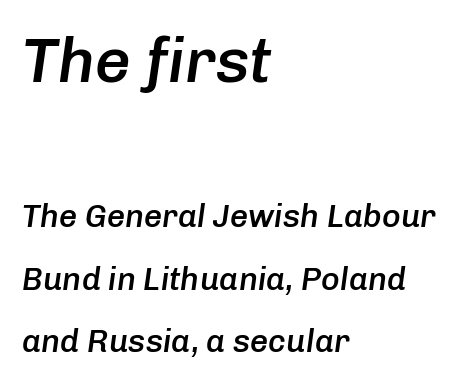
{"italic": "yes", "lean": "right", "slant_degrees": 8, "bold": "semi", "weight": "semibold", "width": "normal", "stroke_contrast": "low", "x_height": "medium", "monospaced": "no", "underline": "no", "align": "left", "line_spacing": "loose", "line_spacing_ratio": 1.96, "letter_spacing": "normal", "letter_spacing_em": 0.0, "larger_block": "first", "size_ratio": 1.97, "glyph_px": 63}
